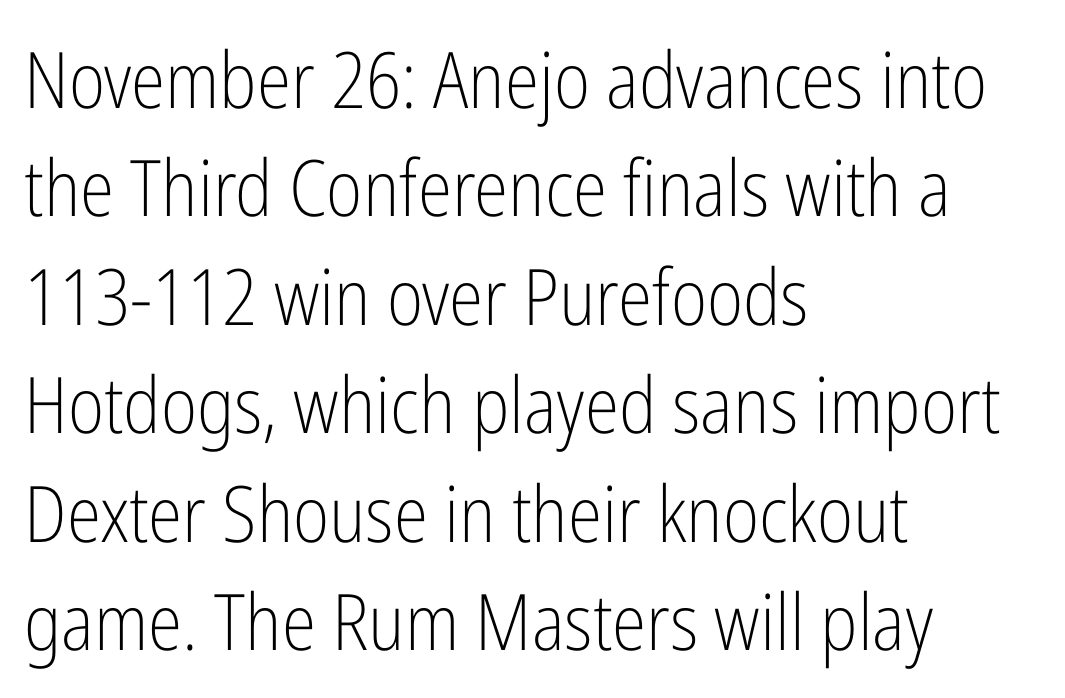
{"serif": "no", "italic": "no", "bold": "no", "weight": "light", "width": "condensed", "stroke_contrast": "low", "x_height": "medium", "monospaced": "no", "underline": "no", "align": "left", "line_spacing": "normal", "line_spacing_ratio": 1.39, "letter_spacing": "normal", "letter_spacing_em": 0.0, "glyph_px": 78}
